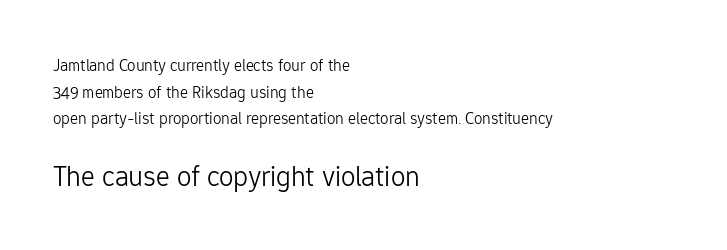
{"serif": "no", "italic": "no", "bold": "no", "weight": "light", "width": "normal", "stroke_contrast": "low", "x_height": "medium", "monospaced": "no", "underline": "no", "align": "left", "line_spacing": "normal", "line_spacing_ratio": 1.57, "letter_spacing": "normal", "letter_spacing_em": 0.0, "larger_block": "second", "size_ratio": 1.71, "glyph_px": 29}
